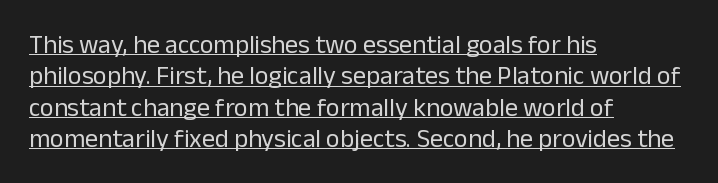
{"italic": "no", "bold": "no", "underline": "yes", "align": "left", "line_spacing_ratio": 1.21, "letter_spacing": "normal", "letter_spacing_em": 0.0, "glyph_px": 26}
